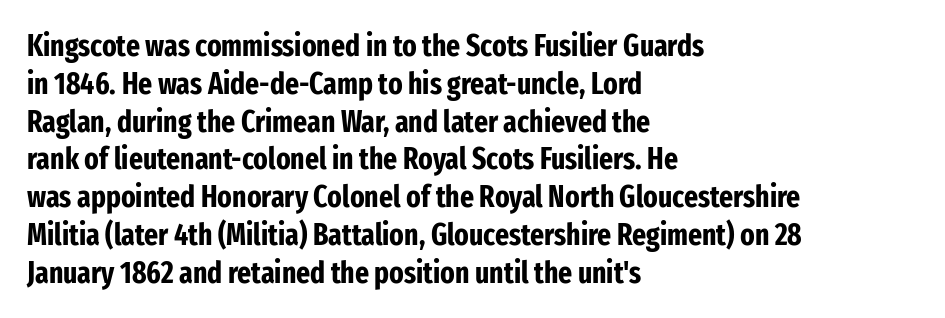
Q: Is the text bold? A: Yes.
Q: Is the text italic (slanted)? A: No, it is upright.
Q: Is the typeface a serif or a sans-serif typeface? A: Sans-serif.
Q: Is the text underlined? A: No.
Q: How is the paragraph aligned? A: Left-aligned.
Q: Is the spacing between letters normal or unusually wide? A: Normal.
Q: Is the spacing between lines tight, normal or loose? A: Normal.
Q: Width (condensed, normal, or wide)? A: Condensed.
Q: Stroke contrast? A: Low.
Q: x-height? A: Medium.
Q: Monospaced? A: No.
